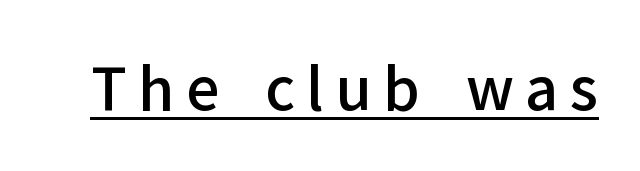
The image shows 58 px semibold sans-serif type, upright; set unusually wide letter spacing (+0.2 em), underlined; low stroke contrast and a medium x-height.
